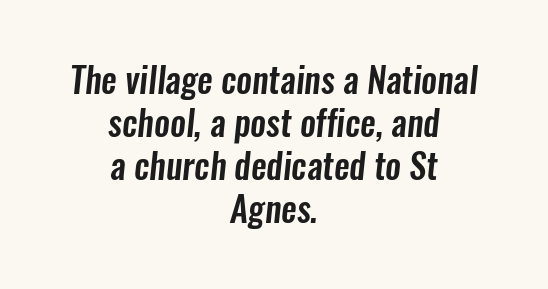
One-word summary of the alignment: center. This sample has the flowing, uneven cadence of proportional lettering. No feet cap the strokes, marking this as sans-serif type. The gap between lines stays unmarked. Nothing unusual about the tracking: characters are spaced as the font intends.
